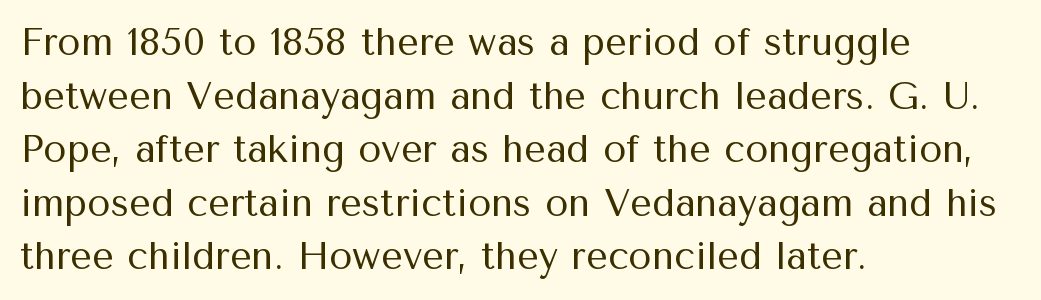
{"serif": "no", "italic": "no", "bold": "no", "weight": "regular", "width": "normal", "stroke_contrast": "medium", "x_height": "medium", "monospaced": "no", "underline": "no", "align": "left", "line_spacing": "normal", "line_spacing_ratio": 1.41, "letter_spacing": "normal", "letter_spacing_em": 0.0, "glyph_px": 38}
